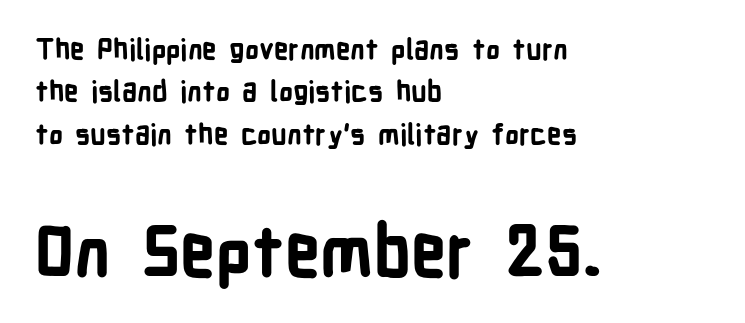
The image shows 69 px bold, condensed sans-serif type, upright; set left-aligned, normal line spacing (1.51x), normal letter spacing, not underlined; the second (bottom) block is 2.46x larger; low stroke contrast and a medium x-height.
